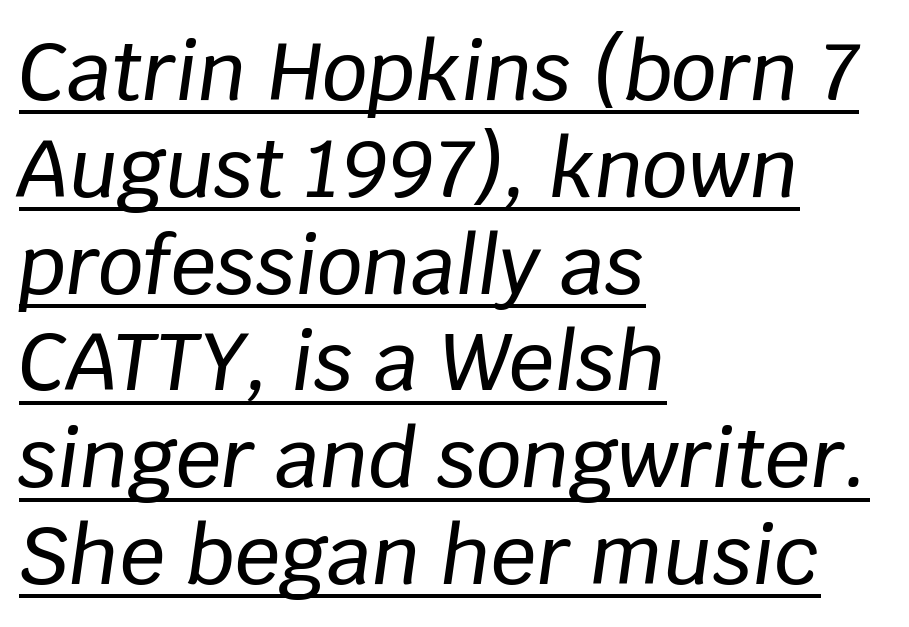
The specimen reads as italic at a glance. The ragged edge is on the right, which tells us the setting is flush left. Think of a printed novel: that variable character pitch is what you see here. Between one letter and the next there's only the usual sliver of space. In designer terms, the underline attribute is active on this setting.
